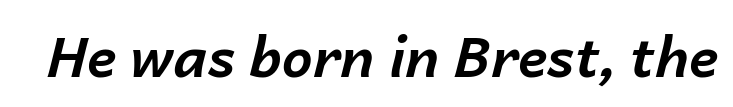
Q: Is the text bold? A: Yes.
Q: Is the text italic (slanted)? A: Yes, it leans right by about 14 degrees.
Q: Is the text underlined? A: No.
Q: Is the spacing between letters normal or unusually wide? A: Normal.
Q: Width (condensed, normal, or wide)? A: Normal.
Q: Stroke contrast? A: Low.
Q: x-height? A: Medium.
Q: Monospaced? A: No.
